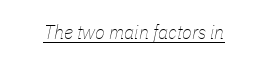
The image shows 20 px text type, italic (leaning right); set normal letter spacing, underlined.
